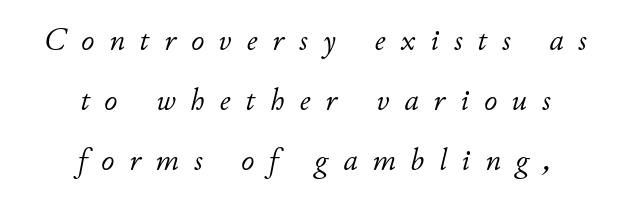
The image shows 32 px light type, italic (leaning right); set centered, line spacing 1.88x, unusually wide letter spacing (+0.47 em), not underlined; low stroke contrast and a small x-height.
